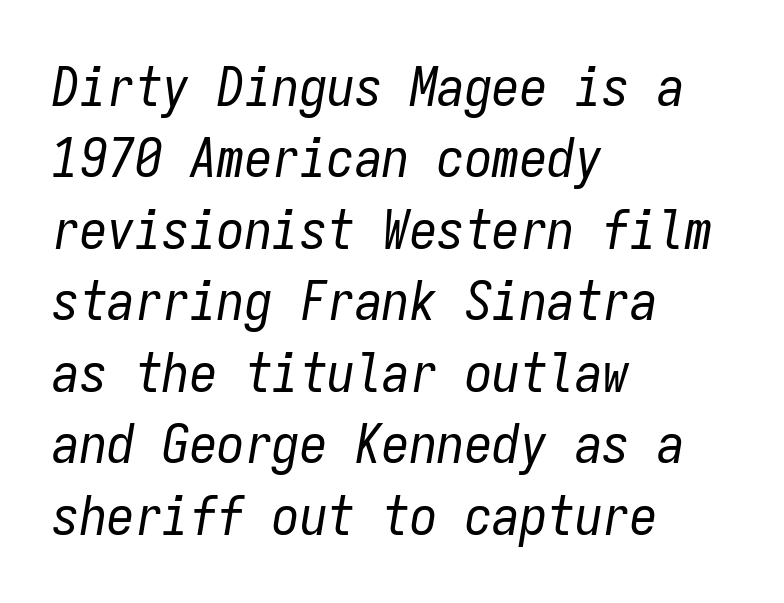
Weight: not bold — regular or lighter. A normal amount of white space separates one row of letters from the next. Line starts are locked; line ends wander. The letters are slanted; this is an italic face. The rendering keeps characters at their native spacing. Has an underline been added? It has not.
